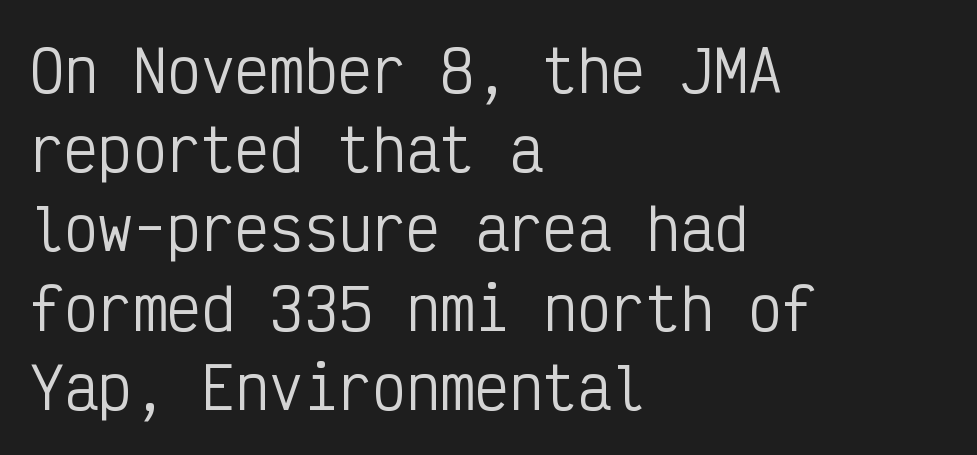
{"serif": "no", "italic": "no", "bold": "no", "weight": "regular", "width": "condensed", "stroke_contrast": "low", "x_height": "medium", "monospaced": "yes", "underline": "no", "align": "left", "line_spacing": "normal", "line_spacing_ratio": 1.39, "letter_spacing": "normal", "letter_spacing_em": 0.0, "glyph_px": 57}
